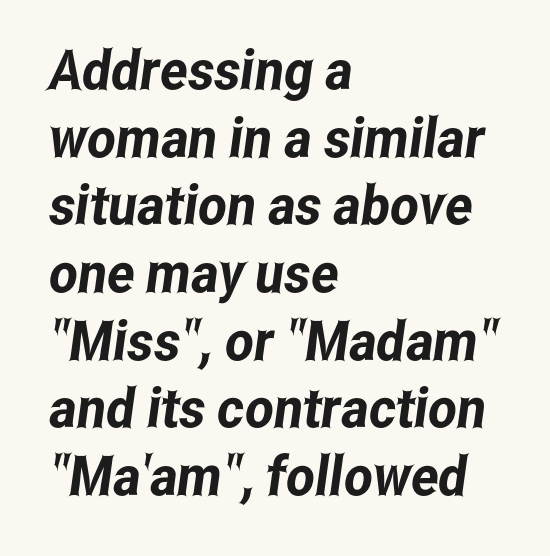
Q: Is the typeface a serif or a sans-serif typeface? A: Sans-serif.
Q: Is the text underlined? A: No.
Q: How is the paragraph aligned? A: Left-aligned.
Q: Is the spacing between letters normal or unusually wide? A: Normal.
Q: Width (condensed, normal, or wide)? A: Condensed.
Q: Stroke contrast? A: Low.
Q: x-height? A: Medium.
Q: Monospaced? A: No.
